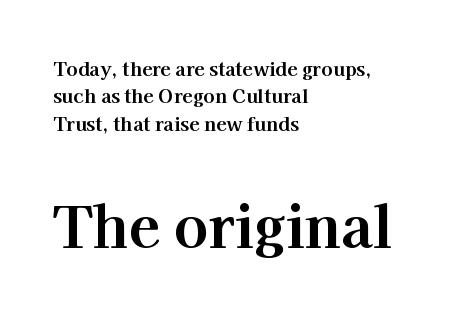
The image shows 57 px bold serif type, upright; set left-aligned, normal line spacing (1.44x), normal letter spacing, not underlined; the second (bottom) block is 3.0x larger; high stroke contrast and a medium x-height.
